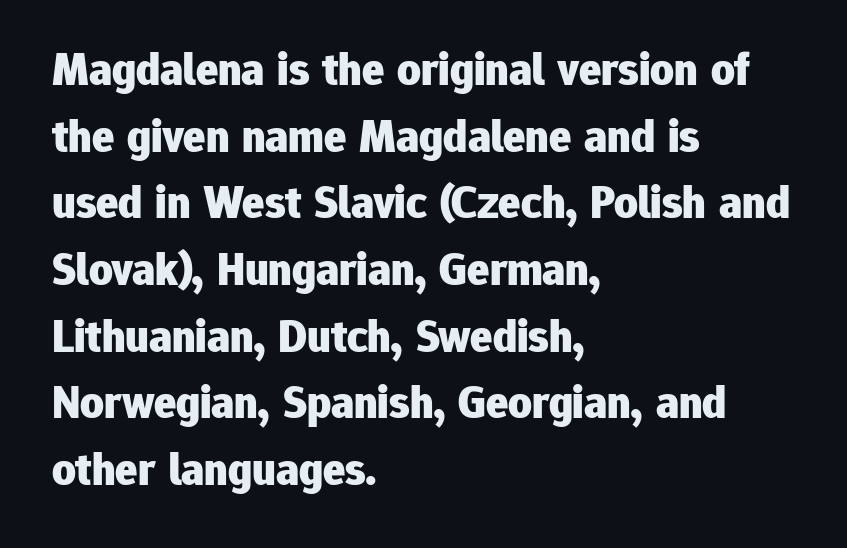
Students, observe: this is what conventionally led text looks like. Short and long lines alike share a common starting point at left. Plenty of ink on the page — the face is bold. Ordinary non-slanted type is in use. The foot of each line stays bare and open. Regarding serifs, this sample does without them.
